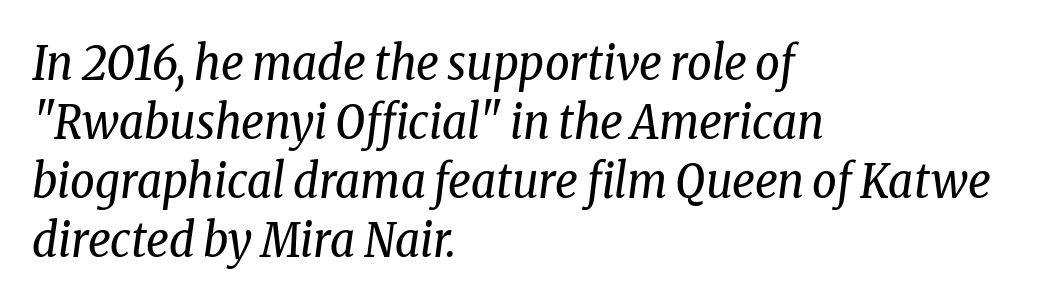
Q: Is the text bold? A: No.
Q: Is the text italic (slanted)? A: Yes, it leans right by about 8 degrees.
Q: Is the typeface a serif or a sans-serif typeface? A: Serif.
Q: Is the text underlined? A: No.
Q: How is the paragraph aligned? A: Left-aligned.
Q: Is the spacing between letters normal or unusually wide? A: Normal.
Q: Width (condensed, normal, or wide)? A: Condensed.
Q: Stroke contrast? A: Low.
Q: x-height? A: Medium.
Q: Monospaced? A: No.
